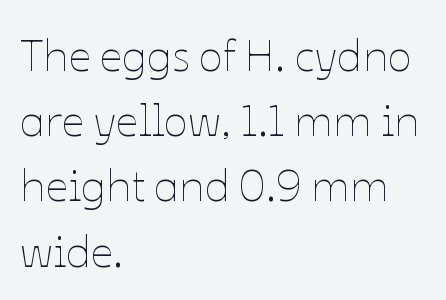
Q: Is the text bold? A: No.
Q: Is the text italic (slanted)? A: No, it is upright.
Q: Is the text underlined? A: No.
Q: How is the paragraph aligned? A: Left-aligned.
Q: Is the spacing between letters normal or unusually wide? A: Normal.
Q: Is the spacing between lines tight, normal or loose? A: Normal.
Q: Width (condensed, normal, or wide)? A: Normal.
Q: Stroke contrast? A: Low.
Q: x-height? A: Medium.
Q: Monospaced? A: No.
